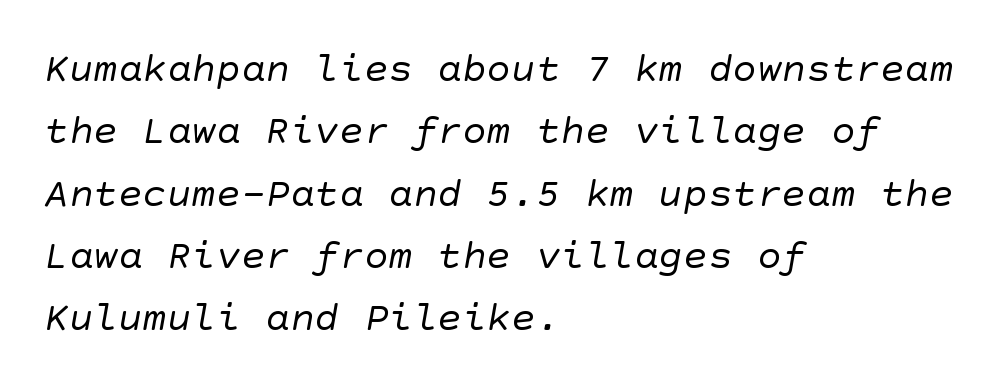
{"serif": "no", "bold": "no", "weight": "regular", "width": "normal", "stroke_contrast": "low", "x_height": "large", "underline": "no", "align": "left", "line_spacing": "normal", "line_spacing_ratio": 1.52, "letter_spacing": "normal", "letter_spacing_em": 0.0, "glyph_px": 41}
